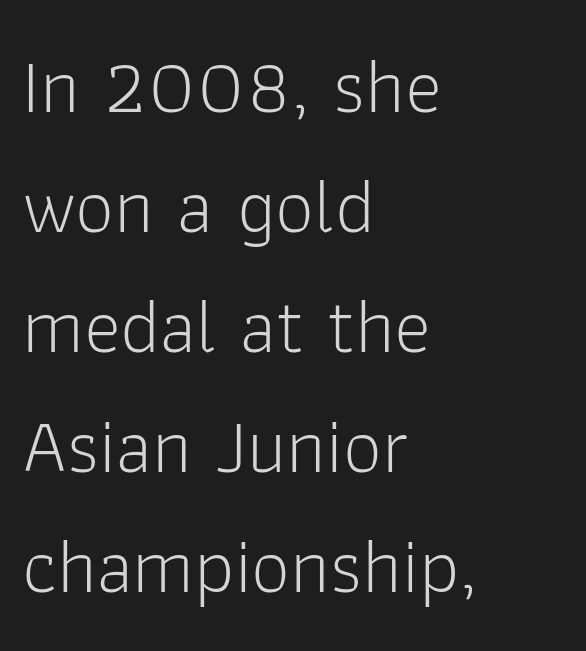
Layout note: lines flush left. Style check: upright. Each word holds together tightly as a unit, with standard inter-letter gaps. Baseline-to-baseline distance is the conventional proportion of letter height. A light-to-regular cut is what we see here.
